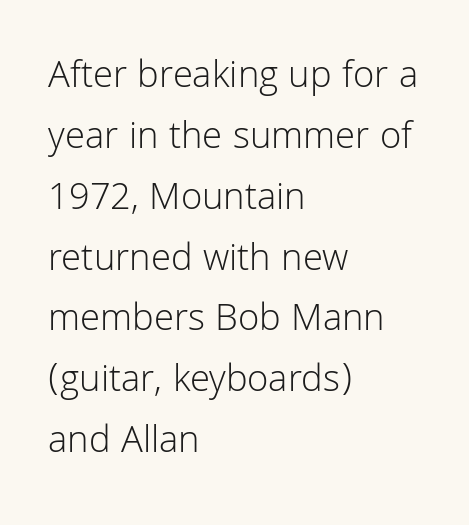
The image shows 39 px light sans-serif type, upright; set left-aligned, normal line spacing (1.56x), normal letter spacing, not underlined; low stroke contrast and a medium x-height.
